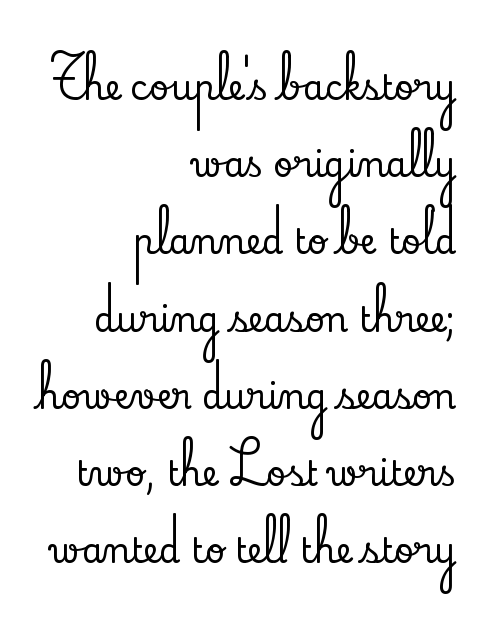
Q: Is the text italic (slanted)? A: No, it is upright.
Q: Is the typeface a serif or a sans-serif typeface? A: Serif.
Q: Is the text underlined? A: No.
Q: How is the paragraph aligned? A: Right-aligned.
Q: Is the spacing between letters normal or unusually wide? A: Normal.
Q: Is the spacing between lines tight, normal or loose? A: Loose.
Q: Width (condensed, normal, or wide)? A: Normal.
Q: Stroke contrast? A: Low.
Q: x-height? A: Small.
Q: Monospaced? A: No.
